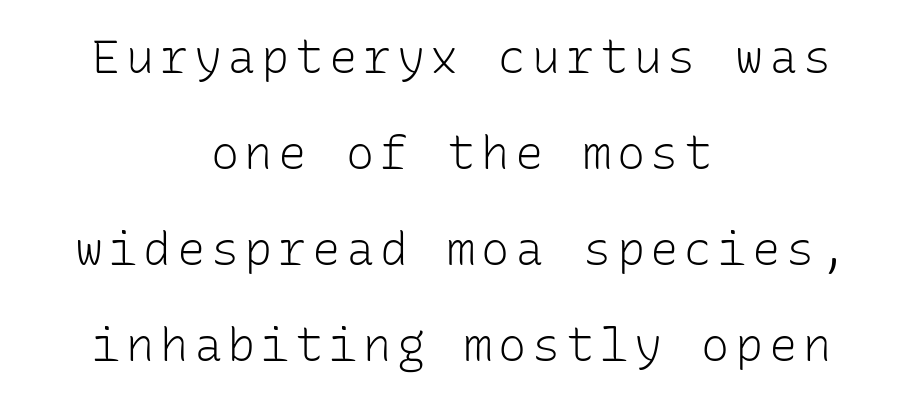
Q: Is the text bold? A: No.
Q: Is the text italic (slanted)? A: No, it is upright.
Q: Is the typeface a serif or a sans-serif typeface? A: Sans-serif.
Q: Is the text underlined? A: No.
Q: How is the paragraph aligned? A: Centered.
Q: Is the spacing between lines tight, normal or loose? A: Loose.
Q: Width (condensed, normal, or wide)? A: Normal.
Q: Stroke contrast? A: Low.
Q: x-height? A: Medium.
Q: Monospaced? A: Yes.
